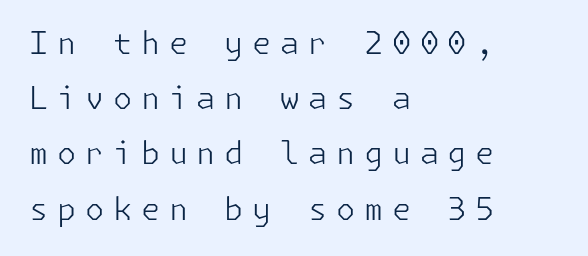
The image shows 31 px light sans-serif type, upright; set left-aligned, line spacing 1.78x, unusually wide letter spacing (+0.28 em), not underlined; low stroke contrast and a medium x-height.
